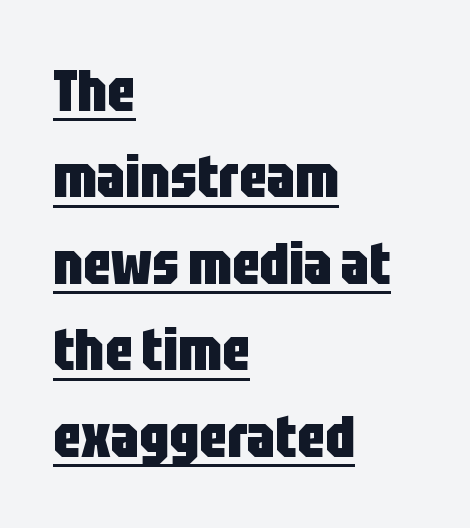
Here the designer chose a conventional face with non-uniform glyph widths. Typographic density is high because the face is bold. Beneath each row of characters lies a ruled line. You could call the tracking neutral — neither tight nor loose. Letterform terminals end flat and unadorned throughout the passage.
